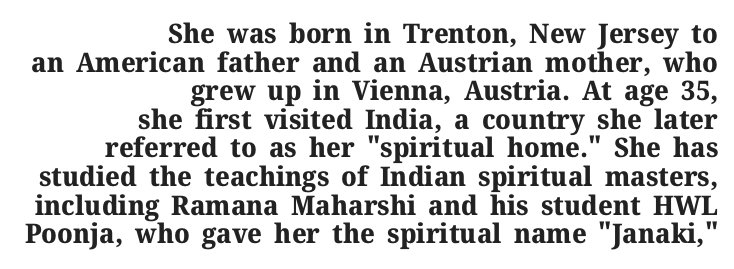
The image shows 27 px bold type, upright; set right-aligned, tight line spacing (1.06x), normal letter spacing, not underlined.
